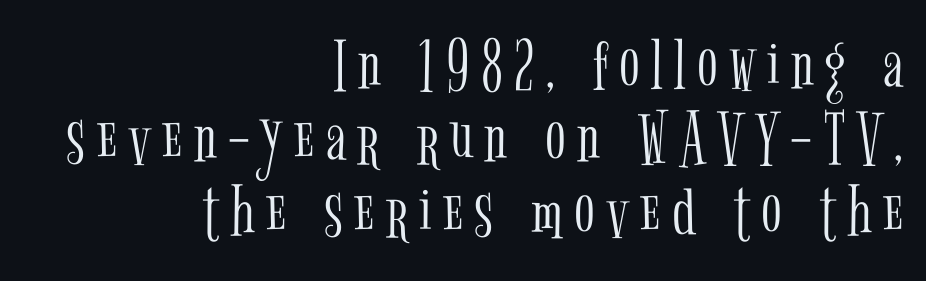
Alignment: flush right. Is there any slant? The stems are plumb. Summary of vertical rhythm: compact, with narrow interline spacing. Little horizontal feet cap the strokes, marking this as serif type.
